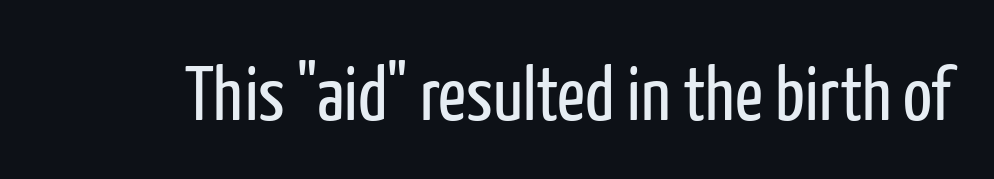
Q: Is the text bold? A: No.
Q: Is the text italic (slanted)? A: No, it is upright.
Q: Is the typeface a serif or a sans-serif typeface? A: Sans-serif.
Q: Is the text underlined? A: No.
Q: Is the spacing between letters normal or unusually wide? A: Normal.
Q: Width (condensed, normal, or wide)? A: Condensed.
Q: Stroke contrast? A: Low.
Q: x-height? A: Medium.
Q: Monospaced? A: No.
